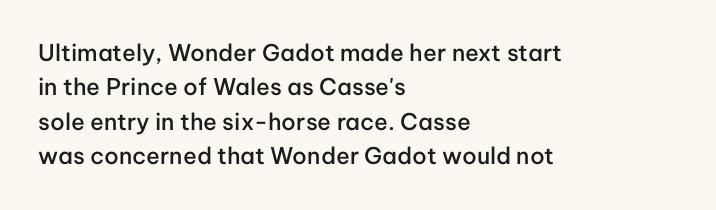
The sample has been set in demibold, a notch under bold. Students, observe: this is what conventionally led text looks like. All the whitespace from short lines collects on the right. Descenders are the only things crossing below the line.
